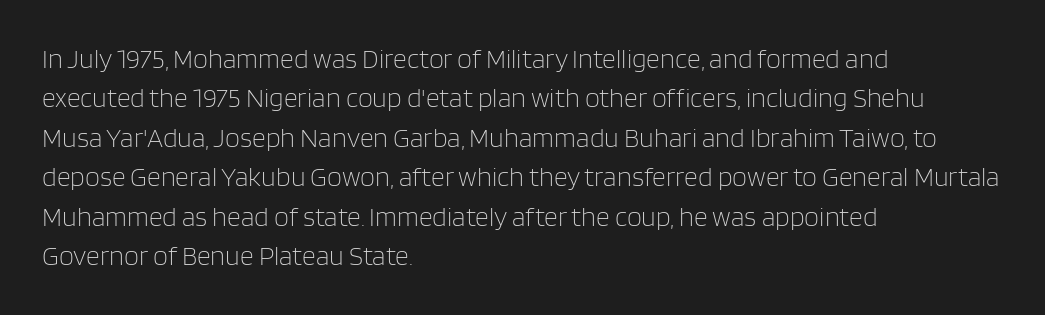
Quick note: not italic, upright. Is the stroke heavy? The answer is a plain regular-or-lighter. The setting favours the left margin, as ordinary paragraphs usually do. Has an underline been added? It has not. Tracking here is standard; glyphs follow each other at the usual distance. Line spacing here is normal.
